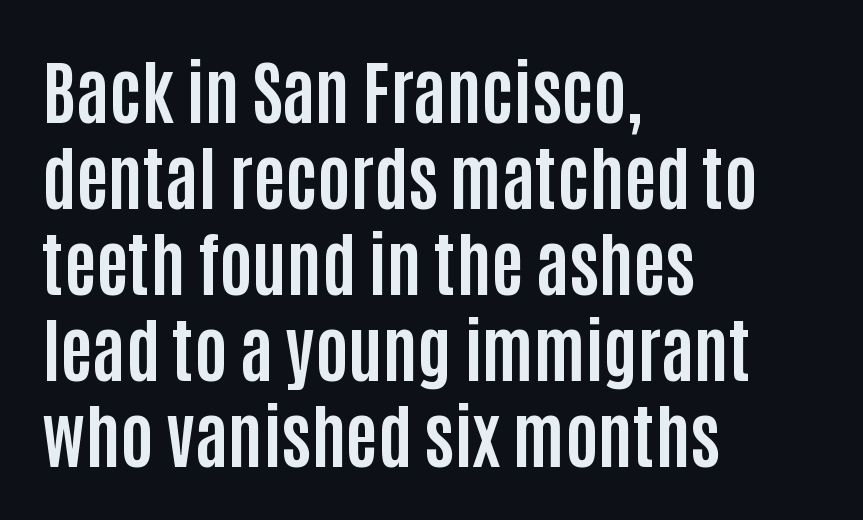
The image shows 70 px bold, condensed sans-serif type, upright; set left-aligned, line spacing 1.23x, normal letter spacing, not underlined; low stroke contrast and a large x-height.
